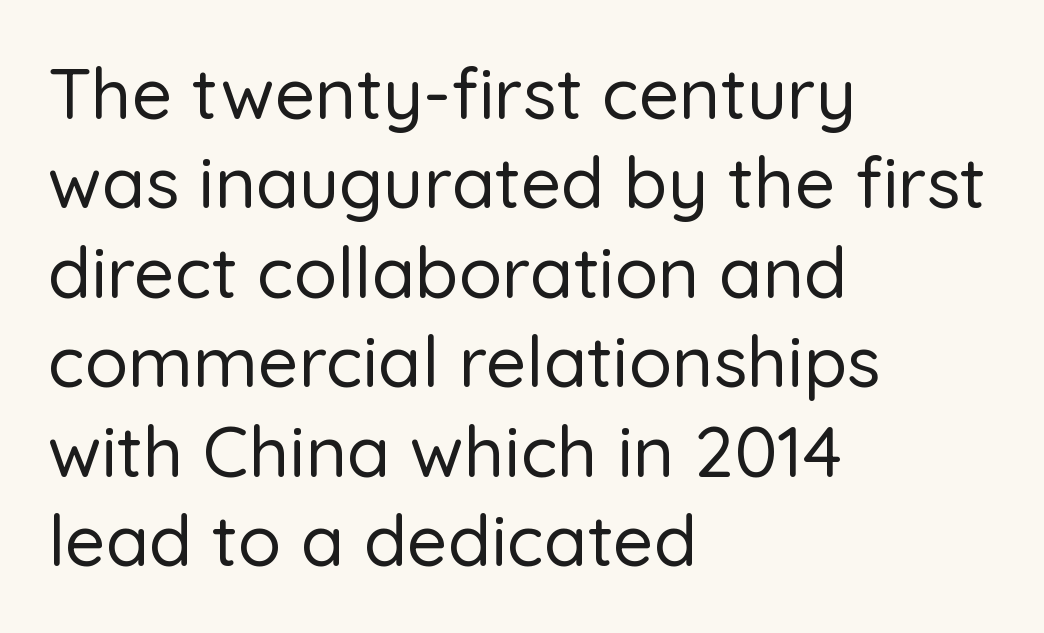
Q: Is the text italic (slanted)? A: No, it is upright.
Q: Is the typeface a serif or a sans-serif typeface? A: Sans-serif.
Q: Is the text underlined? A: No.
Q: How is the paragraph aligned? A: Left-aligned.
Q: Is the spacing between letters normal or unusually wide? A: Normal.
Q: Is the spacing between lines tight, normal or loose? A: Normal.
Q: Width (condensed, normal, or wide)? A: Normal.
Q: Stroke contrast? A: Low.
Q: x-height? A: Medium.
Q: Monospaced? A: No.
